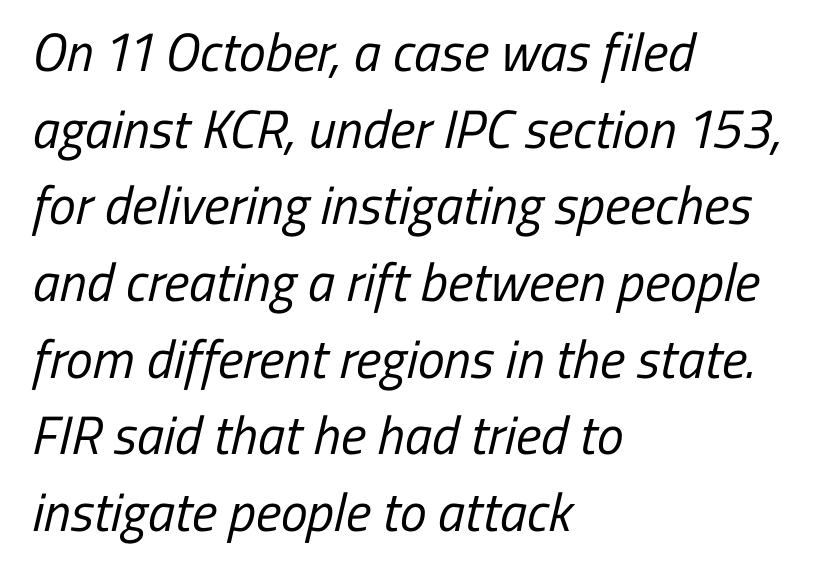
The image shows 54 px regular-weight, condensed sans-serif type; set left-aligned, normal line spacing (1.42x), normal letter spacing, not underlined; low stroke contrast and a medium x-height.
